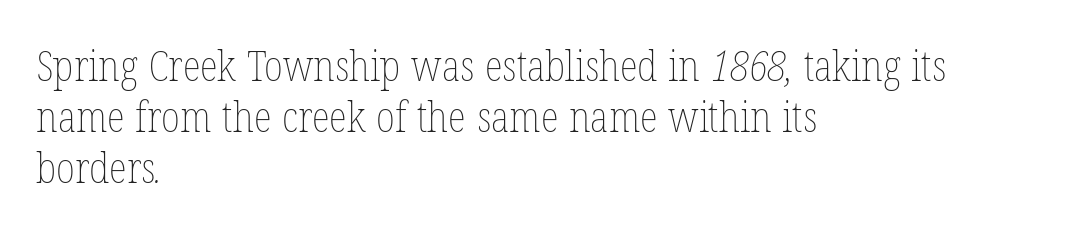
The image shows 42 px thin, condensed type; set left-aligned, line spacing 1.21x, normal letter spacing, not underlined; low stroke contrast and a medium x-height.
